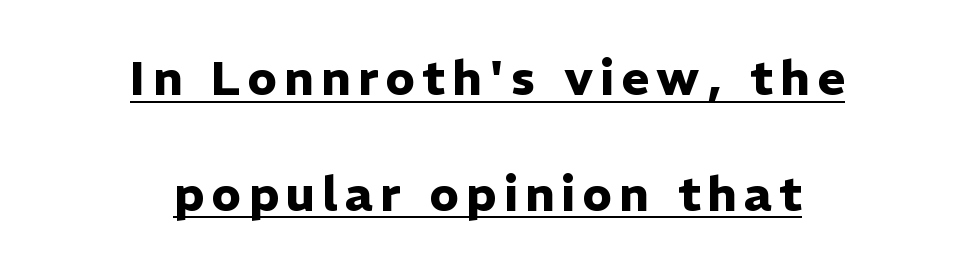
The leading is generous, giving the passage an open texture. The text block is weighted toward neither margin, spreading evenly from the middle. Descenders here cross a horizontal rule under the line. A full-strength bold gives these letters their thick strokes. The glyphs in this specimen are sans serif.
